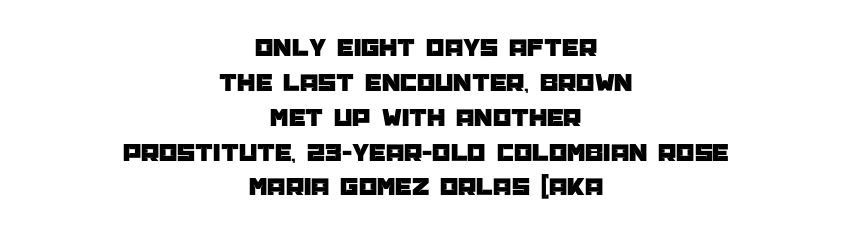
The image shows 26 px text type, upright; set centered, normal line spacing (1.34x), normal letter spacing, not underlined.
